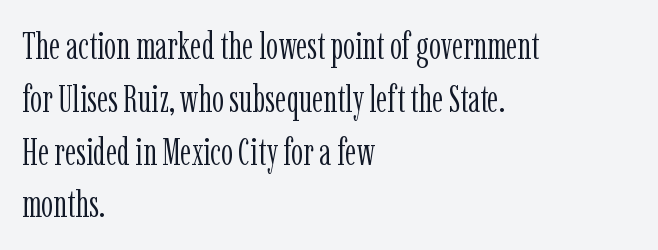
The image shows 38 px light, condensed serif type, upright; set left-aligned, normal line spacing (1.39x), normal letter spacing, not underlined; low stroke contrast and a medium x-height.
